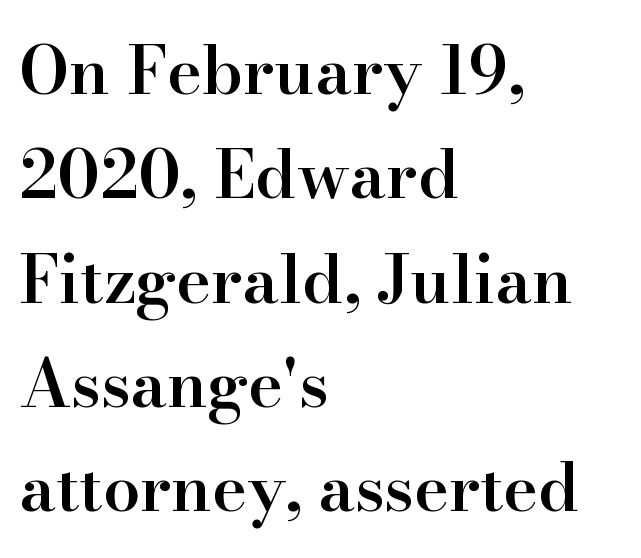
Q: Is the text bold? A: Semi-bold.
Q: Is the text italic (slanted)? A: No, it is upright.
Q: Is the typeface a serif or a sans-serif typeface? A: Serif.
Q: Is the text underlined? A: No.
Q: How is the paragraph aligned? A: Left-aligned.
Q: Is the spacing between letters normal or unusually wide? A: Normal.
Q: Is the spacing between lines tight, normal or loose? A: Normal.
Q: Width (condensed, normal, or wide)? A: Normal.
Q: Stroke contrast? A: High.
Q: x-height? A: Small.
Q: Monospaced? A: No.
